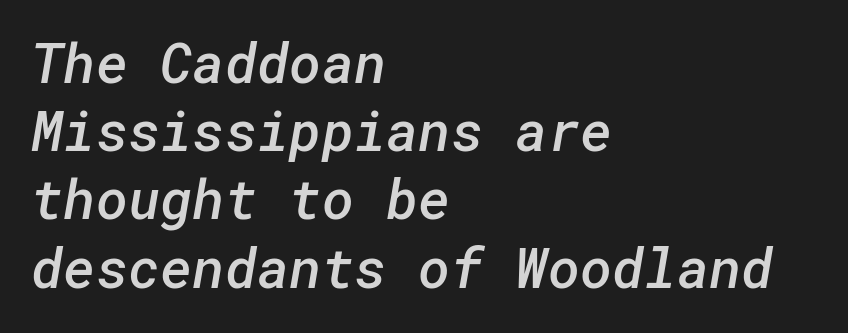
Q: Is the text bold? A: Semi-bold.
Q: Is the typeface a serif or a sans-serif typeface? A: Sans-serif.
Q: Is the text underlined? A: No.
Q: How is the paragraph aligned? A: Left-aligned.
Q: Is the spacing between letters normal or unusually wide? A: Normal.
Q: Width (condensed, normal, or wide)? A: Normal.
Q: Stroke contrast? A: Low.
Q: x-height? A: Medium.
